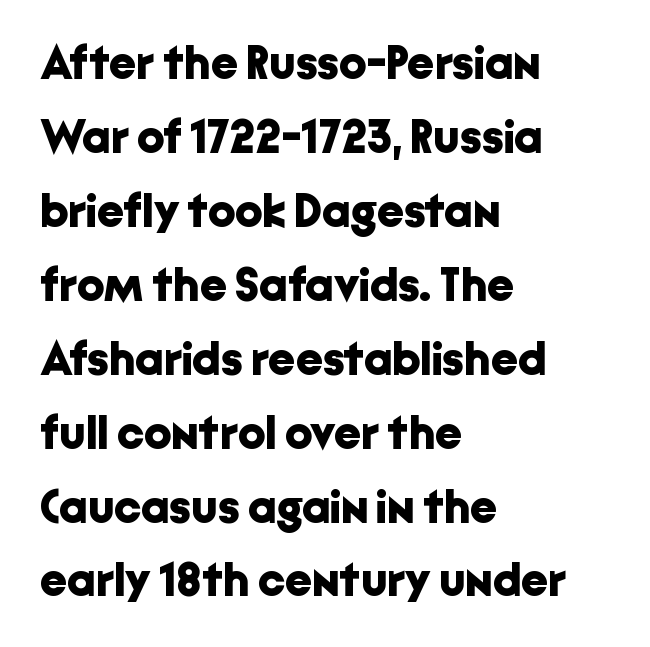
Q: Is the text bold? A: Yes.
Q: Is the text italic (slanted)? A: No, it is upright.
Q: Is the typeface a serif or a sans-serif typeface? A: Sans-serif.
Q: Is the text underlined? A: No.
Q: How is the paragraph aligned? A: Left-aligned.
Q: Is the spacing between letters normal or unusually wide? A: Normal.
Q: Is the spacing between lines tight, normal or loose? A: Normal.
Q: Width (condensed, normal, or wide)? A: Normal.
Q: Stroke contrast? A: Low.
Q: x-height? A: Medium.
Q: Monospaced? A: No.
